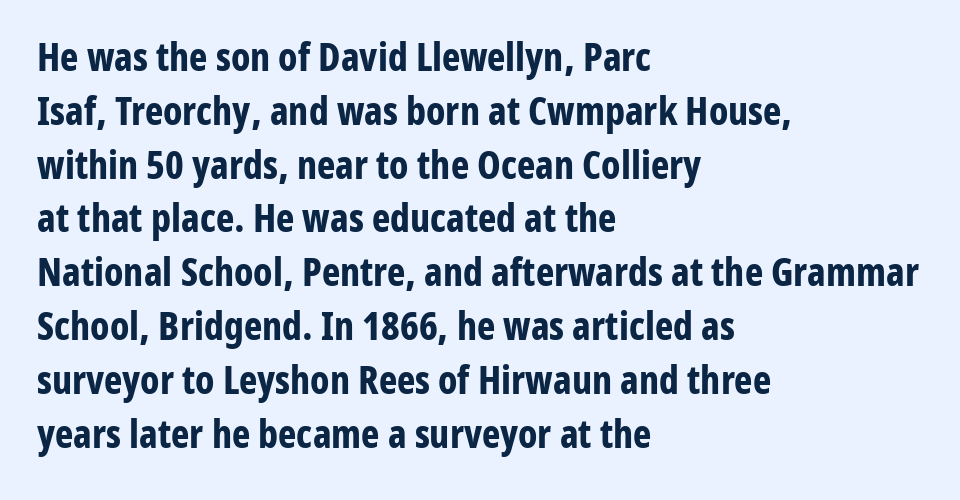
The image shows 39 px bold, condensed sans-serif type, upright; set left-aligned, normal line spacing (1.38x), normal letter spacing, not underlined; low stroke contrast and a medium x-height.
